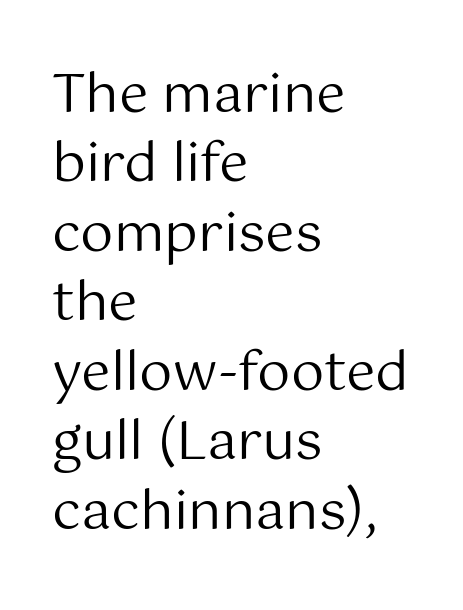
{"serif": "no", "italic": "no", "bold": "no", "weight": "regular", "width": "normal", "stroke_contrast": "medium", "x_height": "medium", "monospaced": "no", "underline": "no", "align": "left", "line_spacing": "normal", "line_spacing_ratio": 1.31, "letter_spacing": "normal", "letter_spacing_em": 0.0, "glyph_px": 53}
